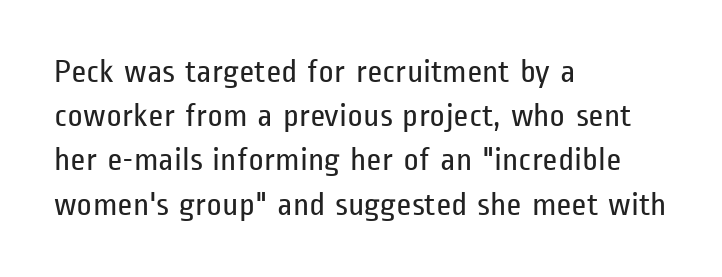
{"serif": "no", "italic": "no", "bold": "no", "weight": "regular", "width": "condensed", "stroke_contrast": "low", "x_height": "medium", "monospaced": "no", "underline": "no", "align": "left", "line_spacing": "normal", "line_spacing_ratio": 1.34, "letter_spacing": "normal", "letter_spacing_em": 0.0, "glyph_px": 33}
